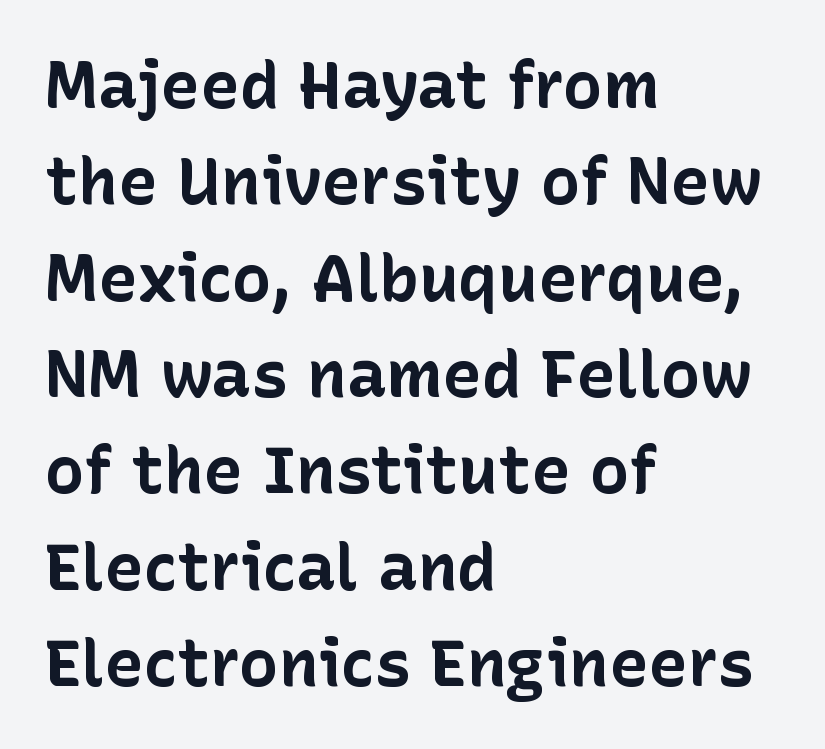
Q: Is the text bold? A: Yes.
Q: Is the text italic (slanted)? A: No, it is upright.
Q: Is the typeface a serif or a sans-serif typeface? A: Sans-serif.
Q: Is the text underlined? A: No.
Q: How is the paragraph aligned? A: Left-aligned.
Q: Is the spacing between letters normal or unusually wide? A: Normal.
Q: Is the spacing between lines tight, normal or loose? A: Normal.
Q: Width (condensed, normal, or wide)? A: Normal.
Q: Stroke contrast? A: Low.
Q: x-height? A: Medium.
Q: Monospaced? A: No.
